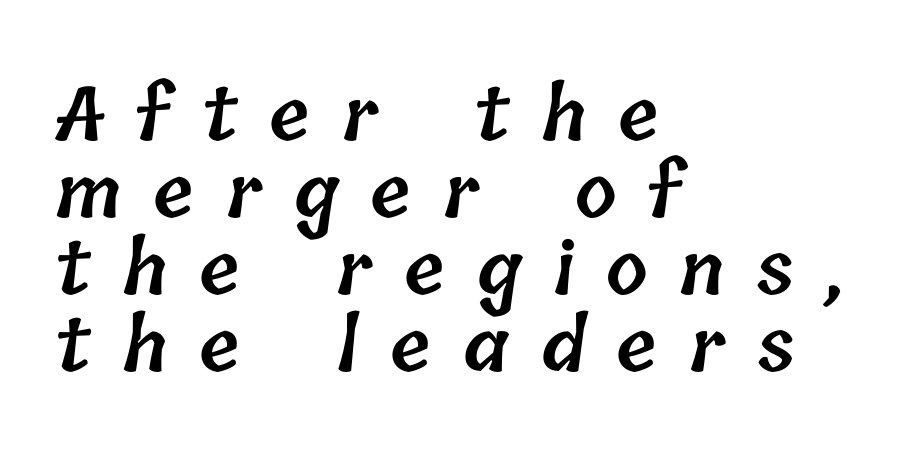
Q: Is the text bold? A: Semi-bold.
Q: Is the text underlined? A: No.
Q: How is the paragraph aligned? A: Left-aligned.
Q: Is the spacing between letters normal or unusually wide? A: Unusually wide.
Q: Is the spacing between lines tight, normal or loose? A: Tight.
Q: Width (condensed, normal, or wide)? A: Normal.
Q: Stroke contrast? A: Low.
Q: x-height? A: Medium.
Q: Monospaced? A: No.
